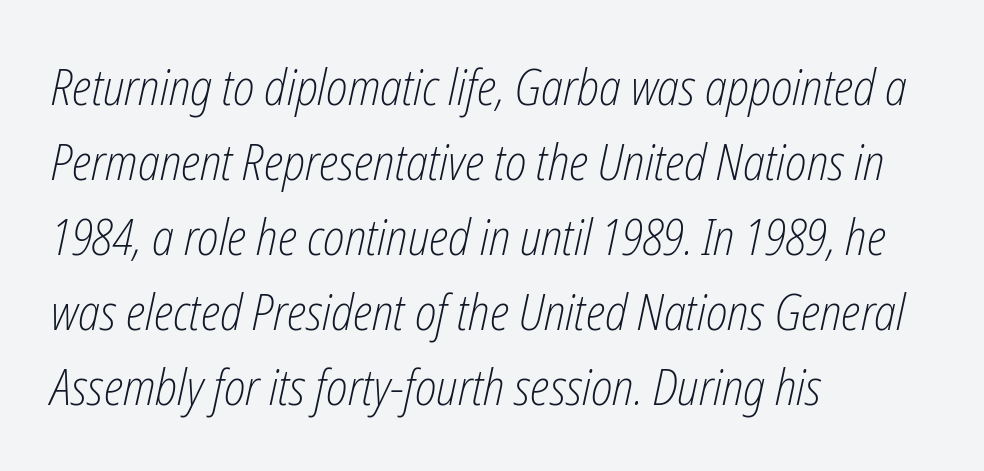
The image shows 50 px light, condensed type, italic (leaning right); set left-aligned, normal line spacing (1.5x), normal letter spacing, not underlined; low stroke contrast and a medium x-height.
